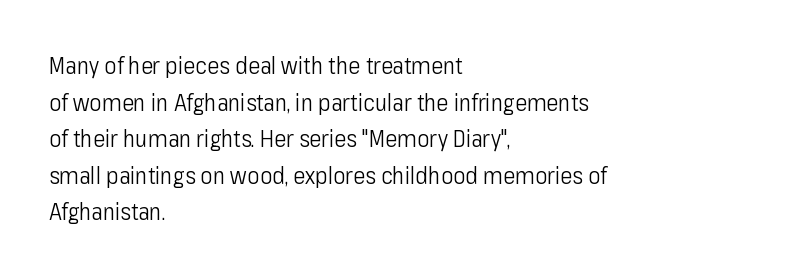
Q: Is the text bold? A: No.
Q: Is the text italic (slanted)? A: No, it is upright.
Q: Is the text underlined? A: No.
Q: How is the paragraph aligned? A: Left-aligned.
Q: Is the spacing between letters normal or unusually wide? A: Normal.
Q: Is the spacing between lines tight, normal or loose? A: Normal.
